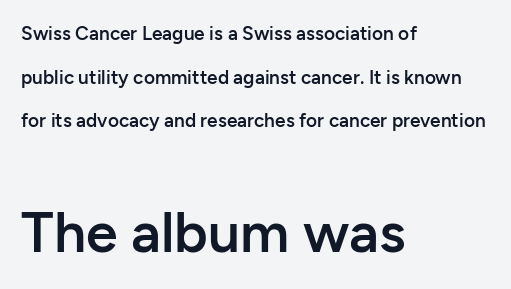
{"serif": "no", "italic": "no", "bold": "semi", "weight": "semibold", "width": "normal", "stroke_contrast": "low", "x_height": "medium", "monospaced": "no", "underline": "no", "align": "left", "line_spacing": "loose", "line_spacing_ratio": 2.29, "letter_spacing": "normal", "letter_spacing_em": 0.0, "larger_block": "second", "size_ratio": 3.0, "glyph_px": 57}
